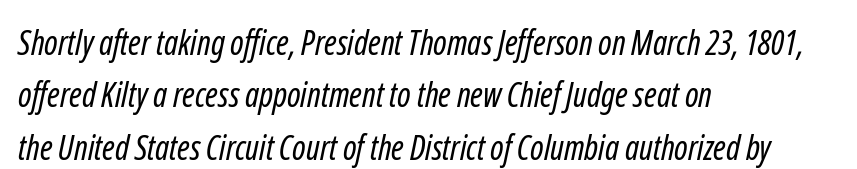
The image shows 34 px regular-weight, condensed sans-serif type; set left-aligned, normal line spacing (1.54x), normal letter spacing, not underlined; low stroke contrast and a medium x-height.
